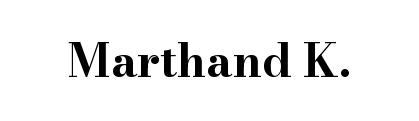
Q: Is the text bold? A: Yes.
Q: Is the text italic (slanted)? A: No, it is upright.
Q: Is the typeface a serif or a sans-serif typeface? A: Serif.
Q: Is the text underlined? A: No.
Q: Is the spacing between letters normal or unusually wide? A: Normal.
Q: Width (condensed, normal, or wide)? A: Wide.
Q: Stroke contrast? A: High.
Q: x-height? A: Small.
Q: Monospaced? A: No.
